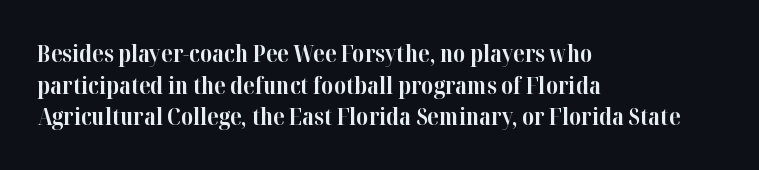
{"italic": "no", "bold": "yes", "underline": "no", "align": "left", "line_spacing": "normal", "line_spacing_ratio": 1.38, "letter_spacing": "normal", "letter_spacing_em": 0.0, "glyph_px": 23}
